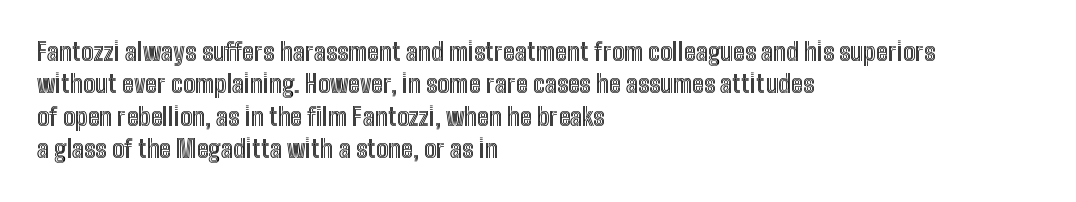
Glyph-to-glyph distance matches everyday printed text. Teacher's note: observe the even left margin — that is flush-left alignment. Type without underlining. This sample keeps an unexceptional amount of space between lines. This is roman type, the default non-slanted kind.
